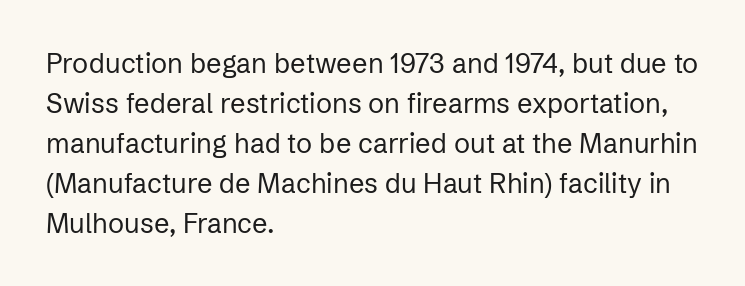
Q: Is the text bold? A: No.
Q: Is the text italic (slanted)? A: No, it is upright.
Q: Is the text underlined? A: No.
Q: How is the paragraph aligned? A: Left-aligned.
Q: Is the spacing between letters normal or unusually wide? A: Normal.
Q: Is the spacing between lines tight, normal or loose? A: Normal.
